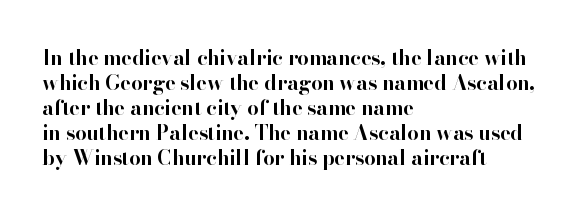
The baseline area is clear. Ordinary non-slanted type is in use. Look at the tracking — it's just the regular setting, nothing added. These lines carry a lot of weight — the face is fully bold.
